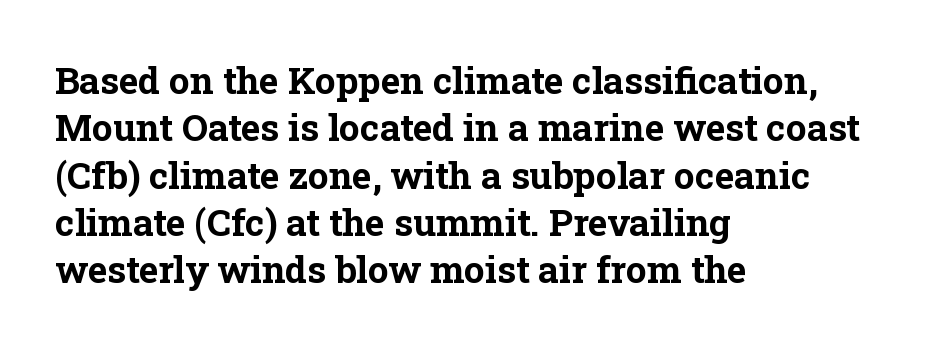
{"serif": "yes", "italic": "no", "bold": "yes", "weight": "bold", "width": "normal", "stroke_contrast": "low", "x_height": "medium", "monospaced": "no", "underline": "no", "align": "left", "line_spacing": "normal", "line_spacing_ratio": 1.28, "letter_spacing": "normal", "letter_spacing_em": 0.0, "glyph_px": 37}
